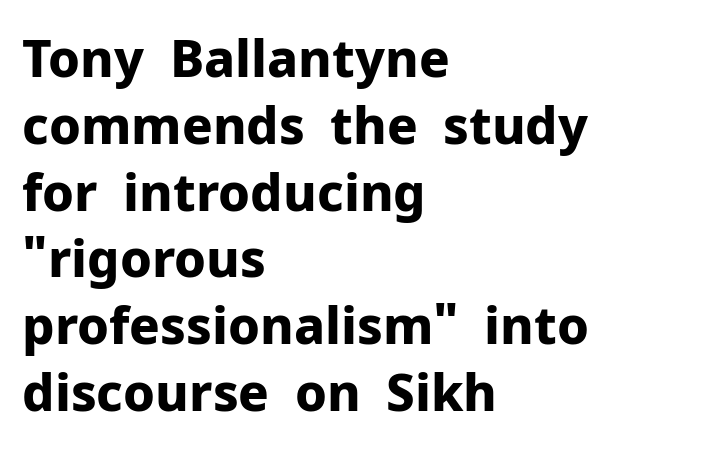
The image shows 51 px bold sans-serif type, upright; set left-aligned, normal line spacing (1.31x), normal letter spacing, not underlined; low stroke contrast and a medium x-height.
